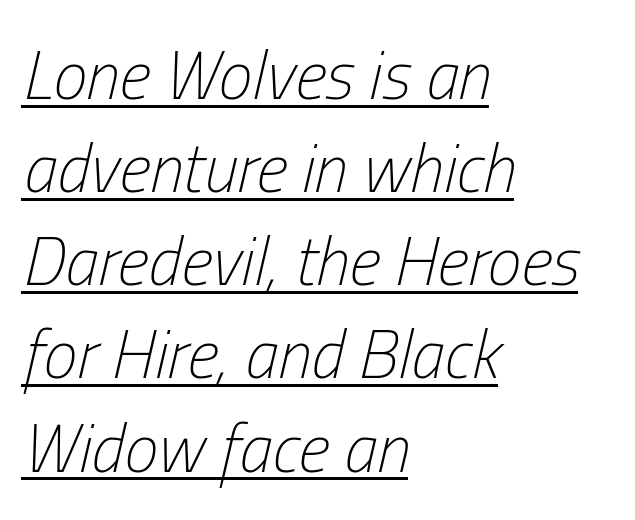
{"italic": "yes", "lean": "right", "slant_degrees": 13, "bold": "no", "weight": "light", "width": "condensed", "stroke_contrast": "low", "x_height": "medium", "monospaced": "no", "underline": "yes", "align": "left", "line_spacing": "normal", "line_spacing_ratio": 1.37, "letter_spacing": "normal", "letter_spacing_em": 0.0, "glyph_px": 68}
